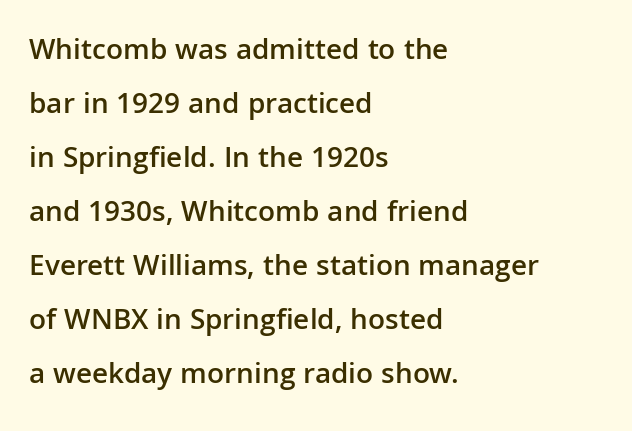
Q: Is the text bold? A: Semi-bold.
Q: Is the text italic (slanted)? A: No, it is upright.
Q: Is the typeface a serif or a sans-serif typeface? A: Sans-serif.
Q: Is the text underlined? A: No.
Q: How is the paragraph aligned? A: Left-aligned.
Q: Is the spacing between letters normal or unusually wide? A: Normal.
Q: Width (condensed, normal, or wide)? A: Normal.
Q: Stroke contrast? A: Low.
Q: x-height? A: Medium.
Q: Monospaced? A: No.
